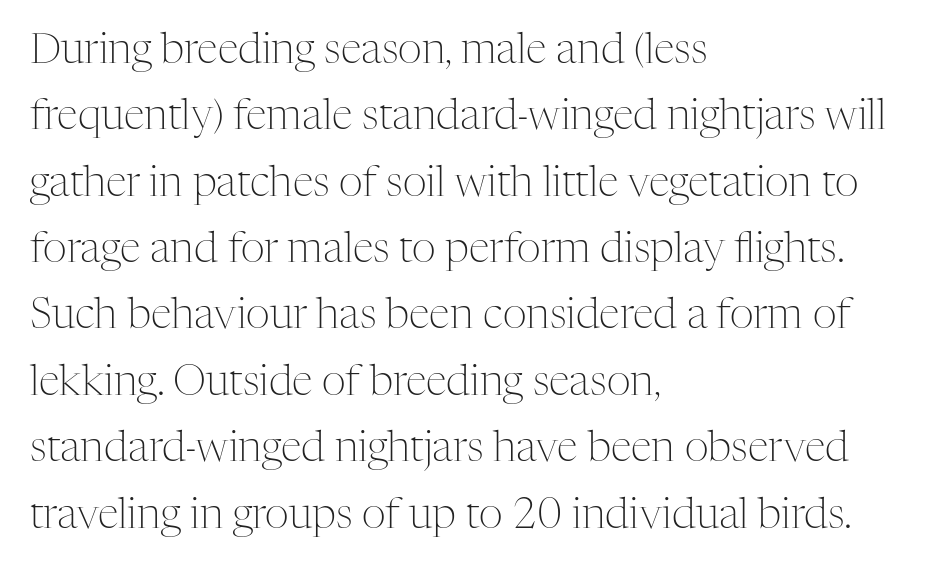
Yep, those are serifs on the letters. Think of a printed novel: that variable character pitch is what you see here. Letter spacing: default. The rendering anchors every line to the left-hand side. Is there much room between lines? A standard amount, neither cramped nor airy.
